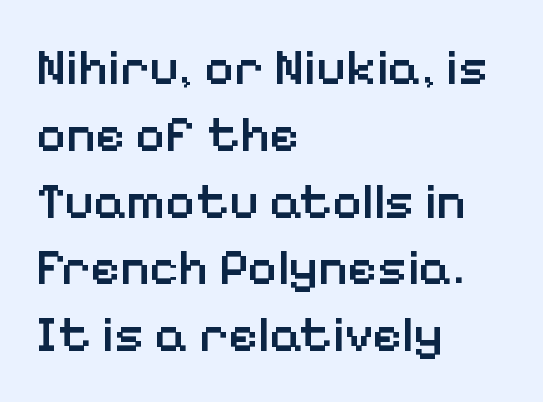
{"serif": "no", "italic": "no", "bold": "semi", "weight": "semibold", "width": "normal", "stroke_contrast": "low", "x_height": "medium", "monospaced": "no", "underline": "no", "align": "left", "line_spacing": "normal", "line_spacing_ratio": 1.31, "letter_spacing": "normal", "letter_spacing_em": 0.0, "glyph_px": 51}
